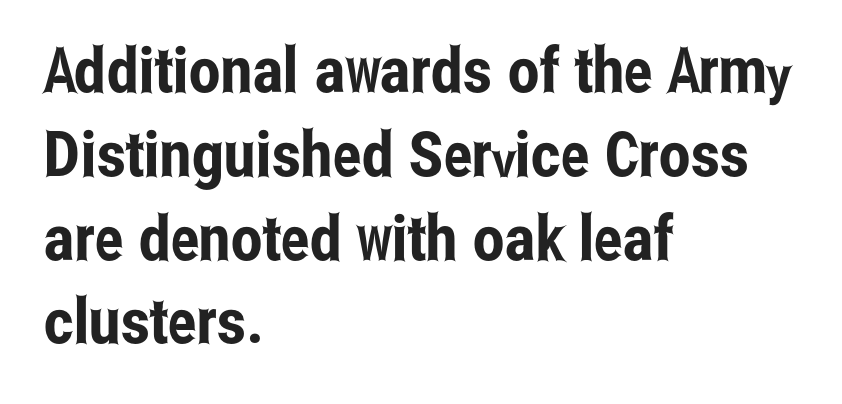
The image shows 63 px condensed sans-serif type, upright; set left-aligned, normal line spacing (1.33x), normal letter spacing, not underlined; low stroke contrast and a medium x-height.
